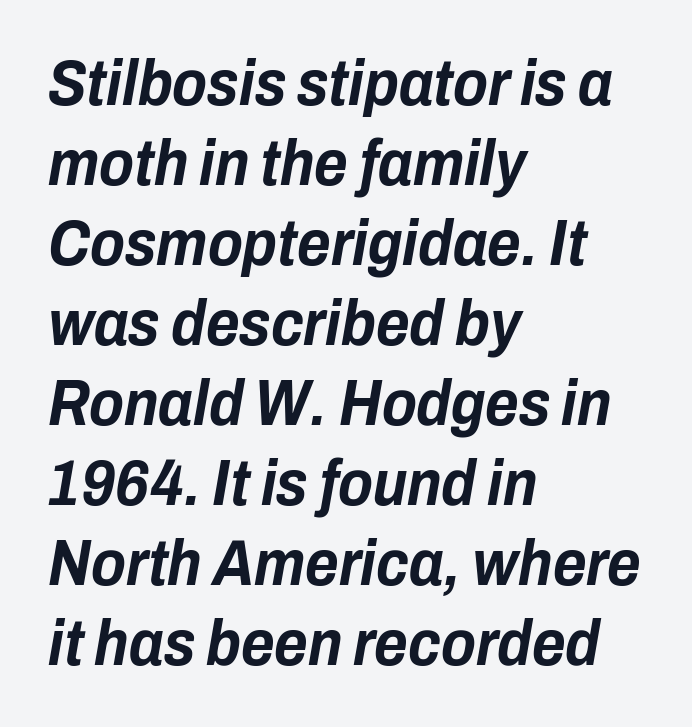
{"italic": "yes", "lean": "right", "slant_degrees": 10, "bold": "yes", "weight": "bold", "width": "condensed", "stroke_contrast": "low", "x_height": "medium", "monospaced": "no", "underline": "no", "align": "left", "line_spacing": "normal", "line_spacing_ratio": 1.25, "letter_spacing": "normal", "letter_spacing_em": 0.0, "glyph_px": 64}
